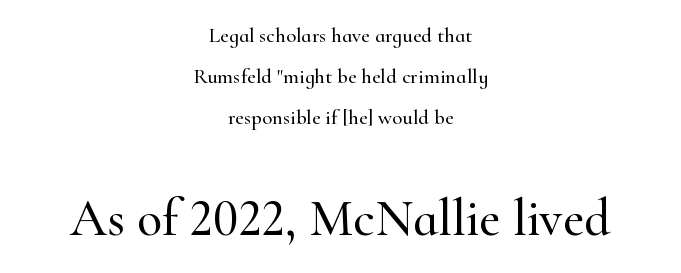
Q: Is the text italic (slanted)? A: No, it is upright.
Q: Is the typeface a serif or a sans-serif typeface? A: Serif.
Q: Is the text underlined? A: No.
Q: How is the paragraph aligned? A: Centered.
Q: Is the spacing between letters normal or unusually wide? A: Normal.
Q: Is the spacing between lines tight, normal or loose? A: Loose.
Q: Which block of text is set in a larger size, the first (top) or the second (bottom)? A: The second (bottom) one.
Q: Width (condensed, normal, or wide)? A: Normal.
Q: Stroke contrast? A: High.
Q: x-height? A: Small.
Q: Monospaced? A: No.
